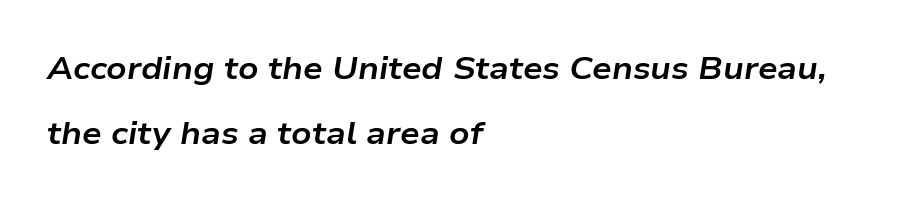
{"italic": "yes", "lean": "right", "slant_degrees": 9, "bold": "yes", "weight": "bold", "width": "wide", "stroke_contrast": "low", "x_height": "medium", "monospaced": "no", "underline": "no", "align": "left", "line_spacing": "loose", "line_spacing_ratio": 2.09, "letter_spacing": "normal", "letter_spacing_em": 0.0, "glyph_px": 31}
